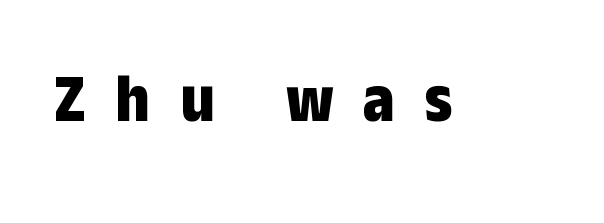
These lines carry a lot of weight — the face is fully bold. Honestly, the letter spacing is so wide it's the main thing you notice. Descenders are the only things crossing below the line. Here the designer chose a conventional face with non-uniform glyph widths. Every stem runs plumb, perpendicular to the baseline. This rendering employs a face without finishing strokes, i.e., a sans-serif.
